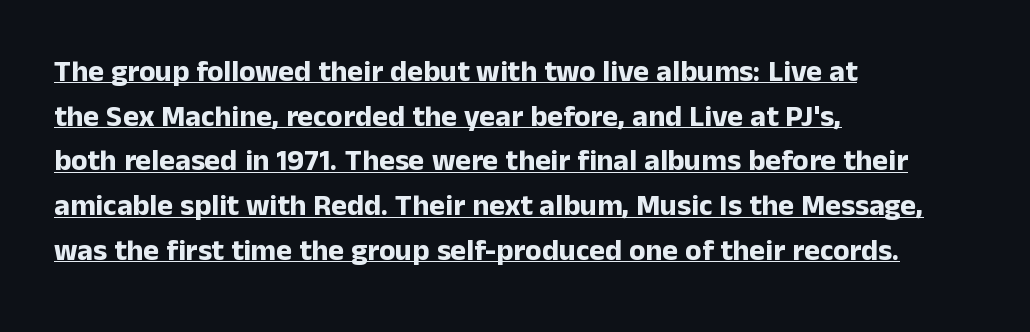
{"serif": "no", "italic": "no", "bold": "yes", "weight": "bold", "width": "normal", "stroke_contrast": "low", "x_height": "medium", "monospaced": "no", "underline": "yes", "align": "left", "line_spacing": "normal", "line_spacing_ratio": 1.49, "letter_spacing": "normal", "letter_spacing_em": 0.0, "glyph_px": 30}
